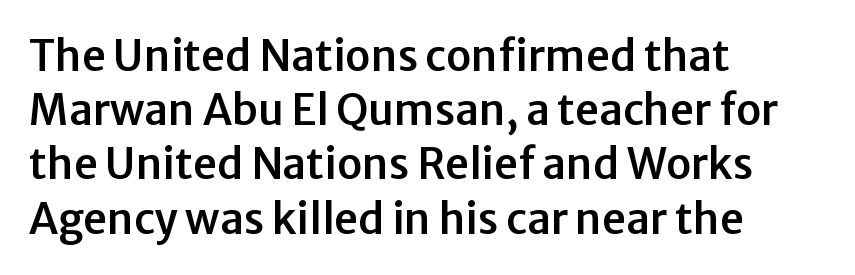
Q: Is the text italic (slanted)? A: No, it is upright.
Q: Is the typeface a serif or a sans-serif typeface? A: Sans-serif.
Q: Is the text underlined? A: No.
Q: How is the paragraph aligned? A: Left-aligned.
Q: Is the spacing between letters normal or unusually wide? A: Normal.
Q: Is the spacing between lines tight, normal or loose? A: Normal.
Q: Width (condensed, normal, or wide)? A: Normal.
Q: Stroke contrast? A: Low.
Q: x-height? A: Medium.
Q: Monospaced? A: No.
